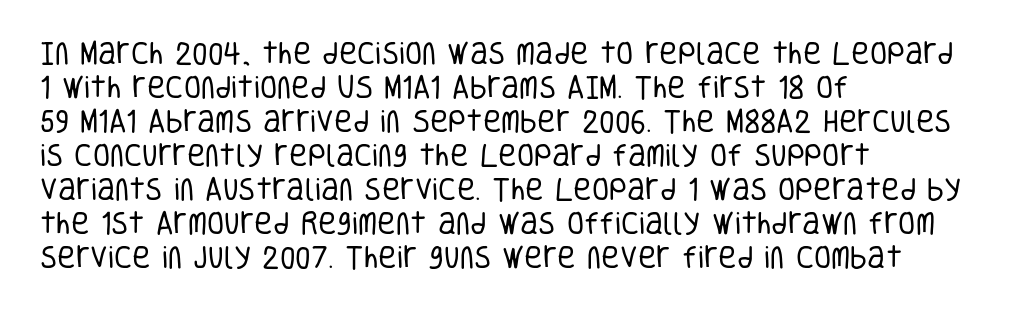
Q: Is the text bold? A: No.
Q: Is the text italic (slanted)? A: No, it is upright.
Q: Is the text underlined? A: No.
Q: How is the paragraph aligned? A: Left-aligned.
Q: Is the spacing between letters normal or unusually wide? A: Normal.
Q: Is the spacing between lines tight, normal or loose? A: Normal.
